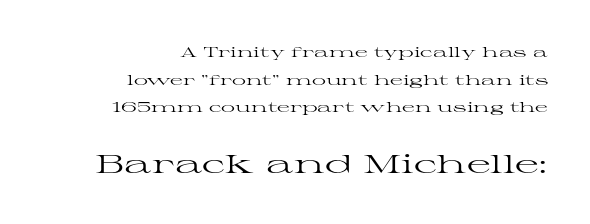
{"italic": "no", "bold": "no", "underline": "no", "align": "right", "line_spacing": "loose", "line_spacing_ratio": 1.98, "letter_spacing": "normal", "letter_spacing_em": 0.0, "larger_block": "second", "size_ratio": 1.86, "glyph_px": 26}
